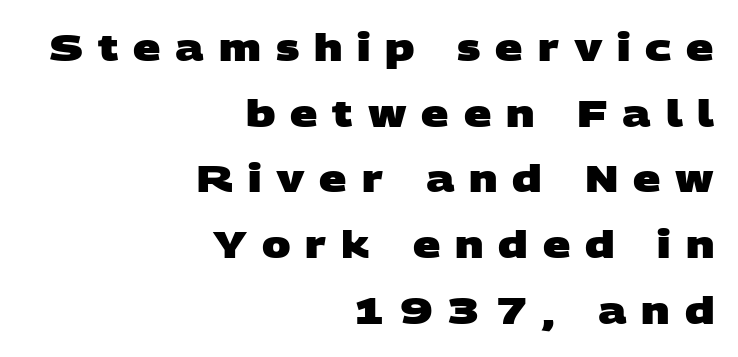
{"serif": "no", "bold": "yes", "weight": "heavy", "width": "wide", "stroke_contrast": "low", "x_height": "large", "monospaced": "no", "underline": "no", "align": "right", "line_spacing_ratio": 1.73, "letter_spacing": "wide", "letter_spacing_em": 0.39, "glyph_px": 38}
